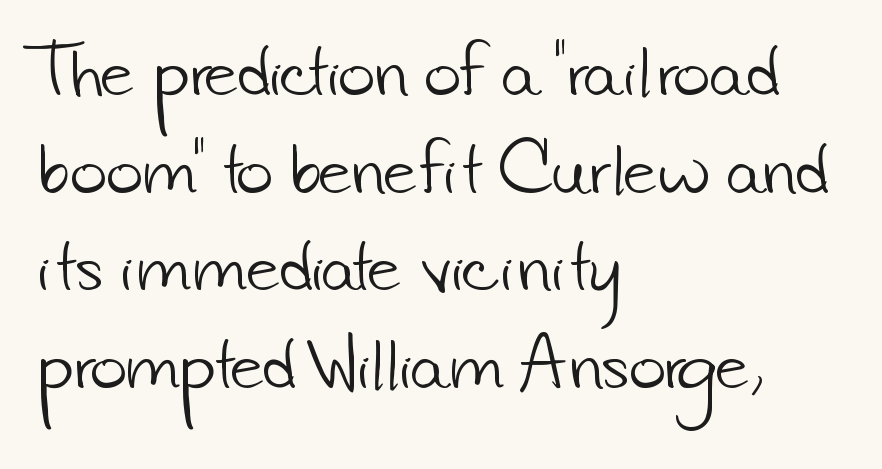
Q: Is the text bold? A: No.
Q: Is the typeface a serif or a sans-serif typeface? A: Sans-serif.
Q: Is the text underlined? A: No.
Q: How is the paragraph aligned? A: Left-aligned.
Q: Is the spacing between letters normal or unusually wide? A: Normal.
Q: Is the spacing between lines tight, normal or loose? A: Normal.
Q: Width (condensed, normal, or wide)? A: Normal.
Q: Stroke contrast? A: Low.
Q: x-height? A: Small.
Q: Monospaced? A: No.
